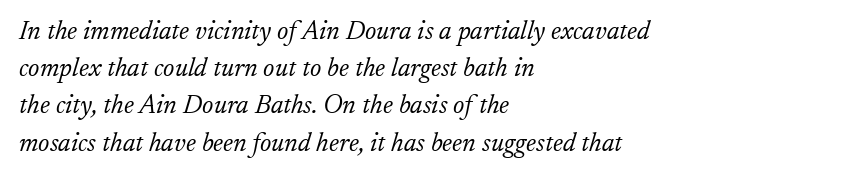
The image shows 26 px text type, italic (leaning right); set left-aligned, normal line spacing (1.43x), normal letter spacing, not underlined.
